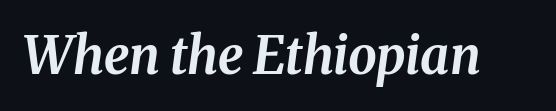
{"italic": "yes", "lean": "right", "slant_degrees": 8, "bold": "yes", "weight": "bold", "width": "normal", "stroke_contrast": "medium", "x_height": "medium", "monospaced": "no", "underline": "no", "letter_spacing": "normal", "letter_spacing_em": 0.0, "glyph_px": 51}
